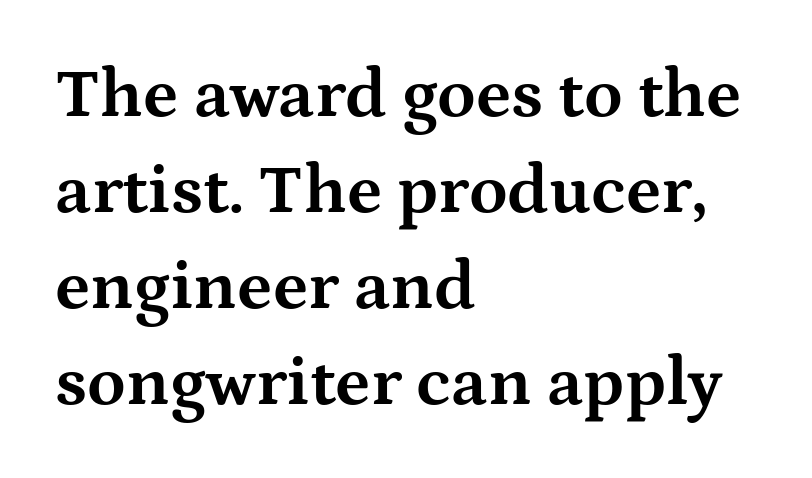
The image shows 70 px bold, wide serif type, upright; set left-aligned, normal line spacing (1.37x), normal letter spacing, not underlined; medium stroke contrast and a medium x-height.
